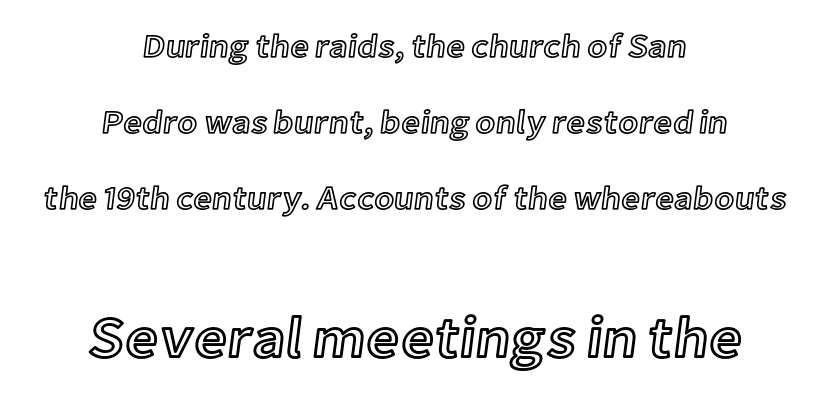
Descenders are the only things crossing below the line. Larger block? The one below; the one above is distinctly smaller. These lines are rendered in a variable-pitch font. Which margin do the lines hug? Neither — every line sits in the middle.
